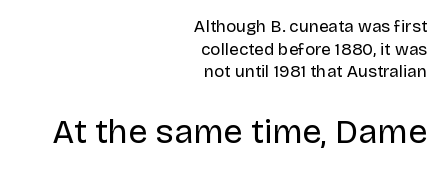
{"serif": "no", "italic": "no", "bold": "no", "weight": "regular", "width": "normal", "stroke_contrast": "low", "x_height": "large", "monospaced": "no", "underline": "no", "align": "right", "line_spacing": "normal", "line_spacing_ratio": 1.33, "letter_spacing": "normal", "letter_spacing_em": 0.0, "larger_block": "second", "size_ratio": 2.0, "glyph_px": 34}
